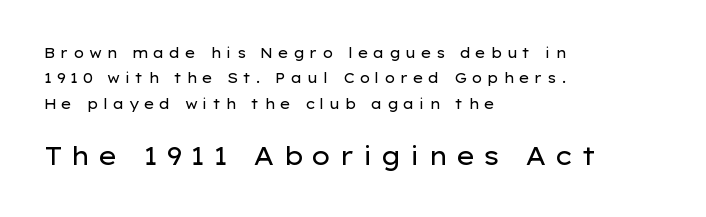
Q: Is the text bold? A: No.
Q: Is the text italic (slanted)? A: No, it is upright.
Q: Is the text underlined? A: No.
Q: How is the paragraph aligned? A: Left-aligned.
Q: Is the spacing between letters normal or unusually wide? A: Unusually wide.
Q: Which block of text is set in a larger size, the first (top) or the second (bottom)? A: The second (bottom) one.
